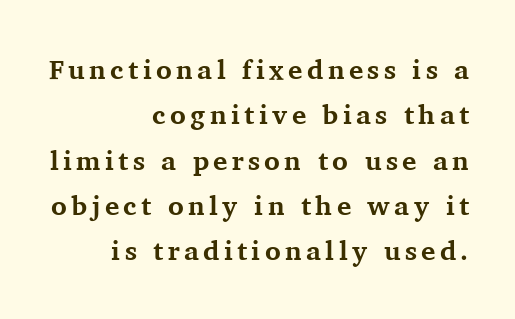
The image shows 27 px bold type, upright; set right-aligned, normal line spacing (1.68x), not underlined.
